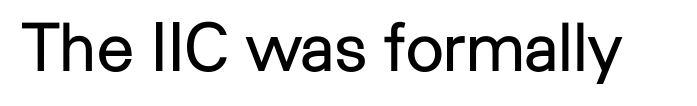
The image shows 67 px regular-weight sans-serif type, upright; set normal letter spacing, not underlined; low stroke contrast and a medium x-height.
